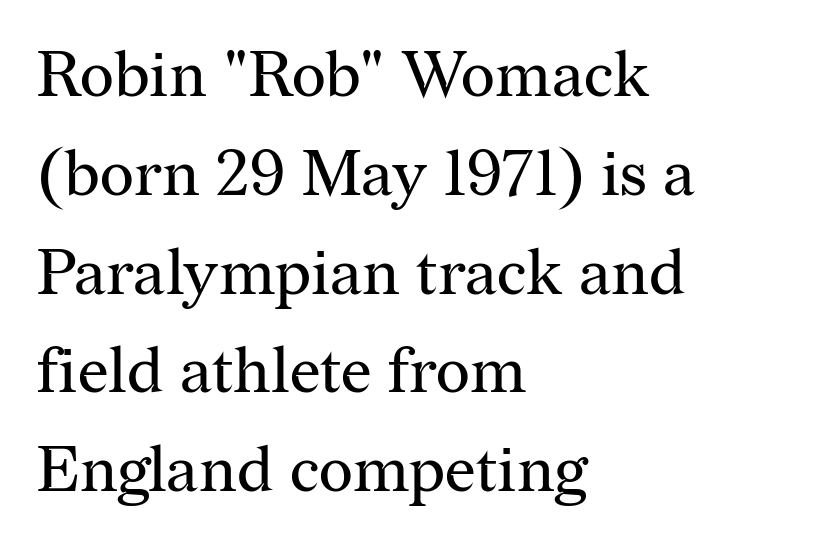
{"serif": "yes", "italic": "no", "bold": "no", "weight": "regular", "width": "normal", "stroke_contrast": "medium", "x_height": "medium", "monospaced": "no", "underline": "no", "align": "left", "line_spacing": "normal", "line_spacing_ratio": 1.52, "letter_spacing": "normal", "letter_spacing_em": 0.0, "glyph_px": 65}
